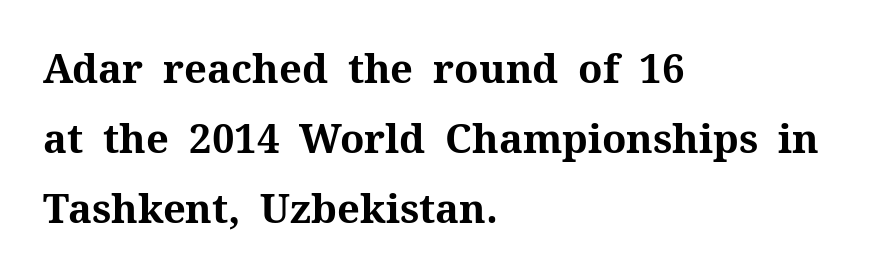
Observe the serifs anchoring each vertical stroke in this sample. Notice how thick the strokes are: this is what a full bold looks like. Notice how the passage keeps a crisp vertical edge on the left only. The letters sit at their default tracking, neither squeezed nor spread.
